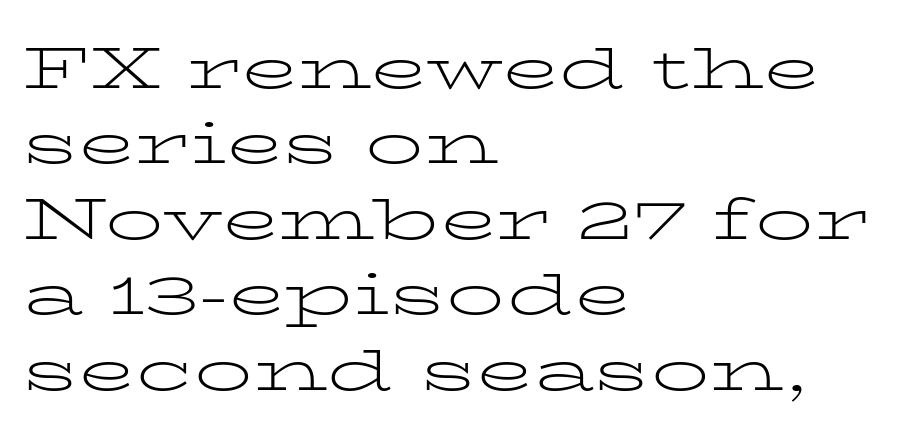
The image shows 58 px light, wide serif type, upright; set left-aligned, normal line spacing (1.3x), normal letter spacing, not underlined; low stroke contrast and a medium x-height.
